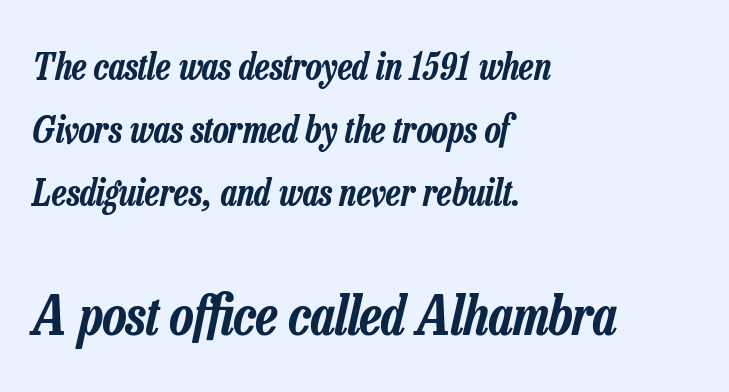
{"italic": "yes", "lean": "right", "slant_degrees": 13, "width": "condensed", "stroke_contrast": "low", "x_height": "medium", "monospaced": "no", "underline": "no", "align": "left", "line_spacing": "normal", "line_spacing_ratio": 1.7, "letter_spacing": "normal", "letter_spacing_em": 0.0, "larger_block": "second", "size_ratio": 1.49, "glyph_px": 55}
